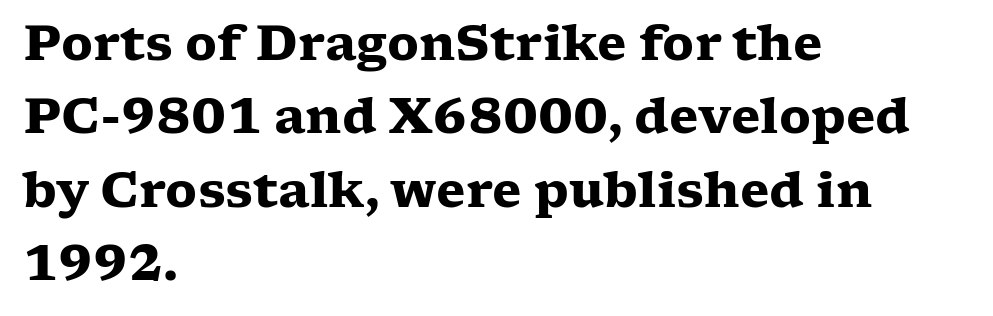
Ascenders rise straight up at ninety degrees. Horizontal bands of white between lines are of average thickness. This sample uses plain, unmodified letter spacing. Line starts are locked; line ends wander. Unmarked baselines from the first word to the last. Heft: maximum for text — a bold.
